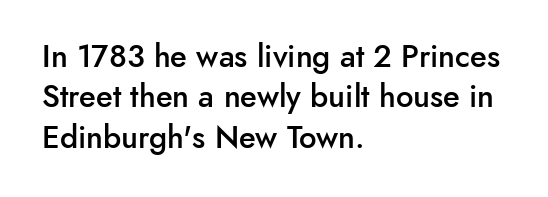
Note the varied advance widths — an 'i' is clearly narrower than an 'm'. The gaps between neighbouring characters are ordinary and unremarkable. Line beginnings align vertically; line endings do not. If you drew a line through each stem, it would be perfectly vertical. Each row of text sits above clean, open space. Leading: standard.
